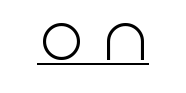
The image shows 46 px light sans-serif type, upright; set unusually wide letter spacing (+0.41 em), underlined; a large x-height.
